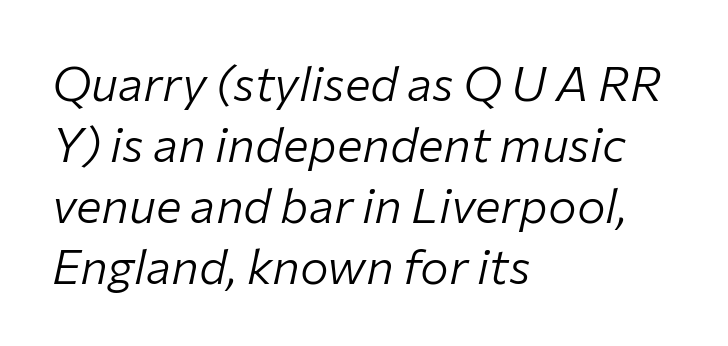
Q: Is the text bold? A: No.
Q: Is the text italic (slanted)? A: Yes, it leans right by about 12 degrees.
Q: Is the text underlined? A: No.
Q: How is the paragraph aligned? A: Left-aligned.
Q: Is the spacing between letters normal or unusually wide? A: Normal.
Q: Is the spacing between lines tight, normal or loose? A: Normal.
Q: Width (condensed, normal, or wide)? A: Normal.
Q: Stroke contrast? A: Low.
Q: x-height? A: Medium.
Q: Monospaced? A: No.
